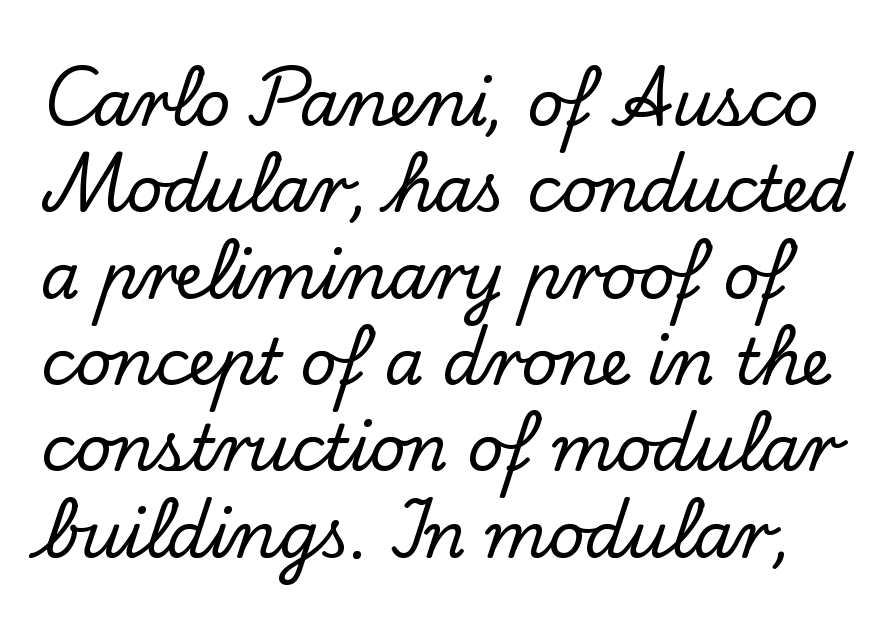
Q: Is the text italic (slanted)? A: Yes.
Q: Is the typeface a serif or a sans-serif typeface? A: Serif.
Q: Is the text underlined? A: No.
Q: Is the spacing between letters normal or unusually wide? A: Normal.
Q: Is the spacing between lines tight, normal or loose? A: Normal.
Q: Width (condensed, normal, or wide)? A: Normal.
Q: Stroke contrast? A: Low.
Q: x-height? A: Small.
Q: Monospaced? A: No.
